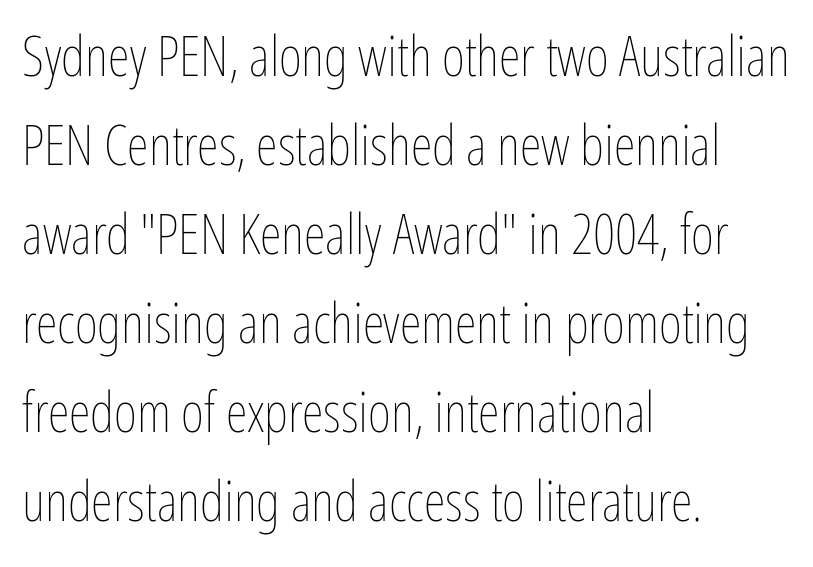
Weight: in the light-to-regular range. Look at the tracking — it's just the regular setting, nothing added. The lines sit at an ordinary, default distance from one another. This sample has the flowing, uneven cadence of proportional lettering.
